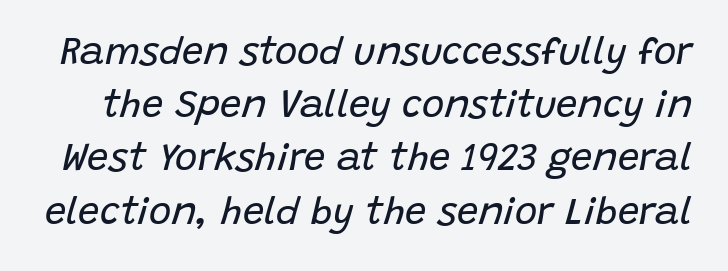
The image shows 38 px regular-weight type, italic (leaning right); set normal line spacing (1.4x), normal letter spacing, not underlined; low stroke contrast and a large x-height.
